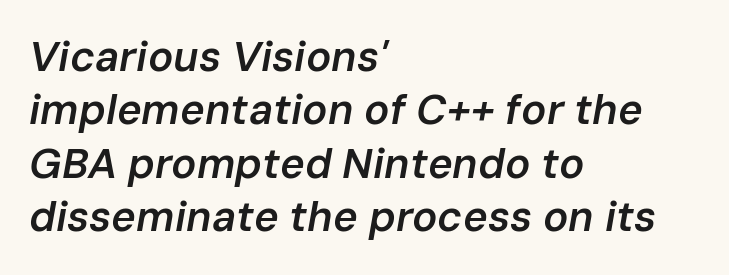
{"italic": "yes", "lean": "right", "slant_degrees": 10, "bold": "semi", "weight": "semibold", "width": "normal", "stroke_contrast": "low", "x_height": "medium", "monospaced": "no", "underline": "no", "align": "left", "line_spacing": "normal", "line_spacing_ratio": 1.27, "letter_spacing": "normal", "letter_spacing_em": 0.0, "glyph_px": 42}
